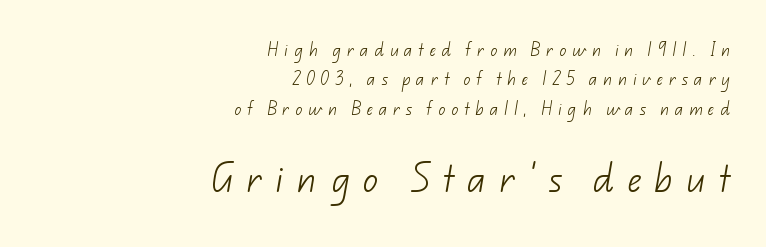
These lines are rendered in a variable-pitch font. The glyphs in this specimen are sans serif. Tracking value appears strongly positive — letters spread wide. Horizontal bands of white between lines are thick stripes. Each row of text sits above clean, open space. These two chunks differ in scale, with the bottom chunk taking the larger measure.
